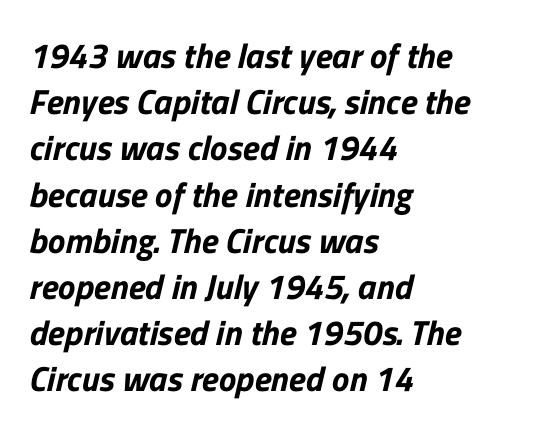
Q: Is the typeface a serif or a sans-serif typeface? A: Sans-serif.
Q: Is the text underlined? A: No.
Q: How is the paragraph aligned? A: Left-aligned.
Q: Is the spacing between letters normal or unusually wide? A: Normal.
Q: Is the spacing between lines tight, normal or loose? A: Normal.
Q: Width (condensed, normal, or wide)? A: Normal.
Q: Stroke contrast? A: Low.
Q: x-height? A: Medium.
Q: Monospaced? A: No.
